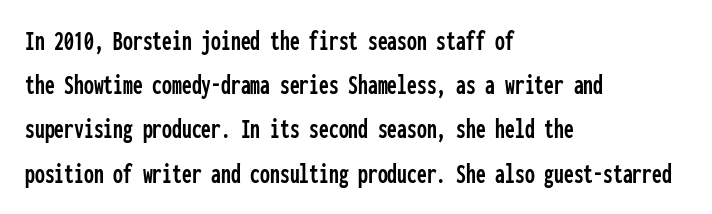
The image shows 28 px condensed sans-serif type, upright, monospaced; set left-aligned, normal line spacing (1.58x), normal letter spacing, not underlined; low stroke contrast and a medium x-height.
